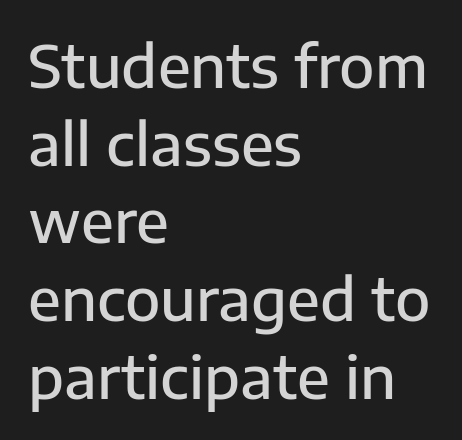
Evenly set lines give the paragraph a standard silhouette. Summary of weight: moderately heavy, a semibold. The gaps between neighbouring characters are ordinary and unremarkable. Does the type have serifs? No, each stem ends abruptly.
